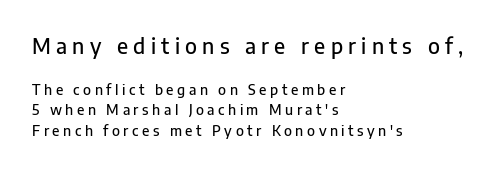
The image shows 21 px text type, upright; set left-aligned, normal line spacing (1.47x), unusually wide letter spacing (+0.25 em), not underlined; the first (top) block is 1.5x larger.
